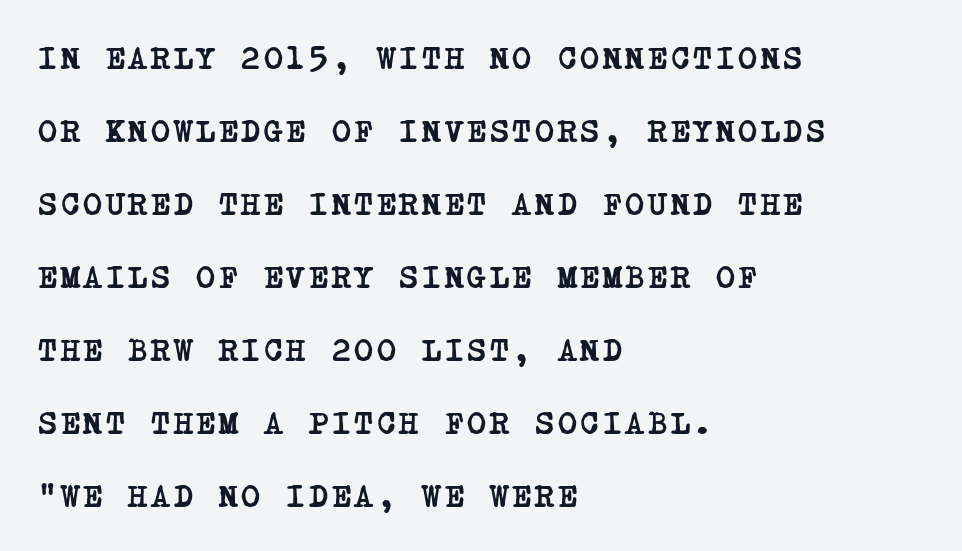
Loosely led — the rows are spread out. Line starts are locked; line ends wander. Unlike a clean sans, this face finishes its strokes with serifs. Strokes here are thick enough to call this a true bold.
